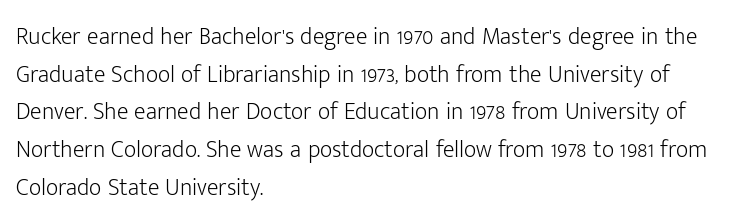
{"italic": "no", "bold": "no", "underline": "no", "align": "left", "line_spacing": "normal", "line_spacing_ratio": 1.57, "letter_spacing": "normal", "letter_spacing_em": 0.0, "glyph_px": 24}
